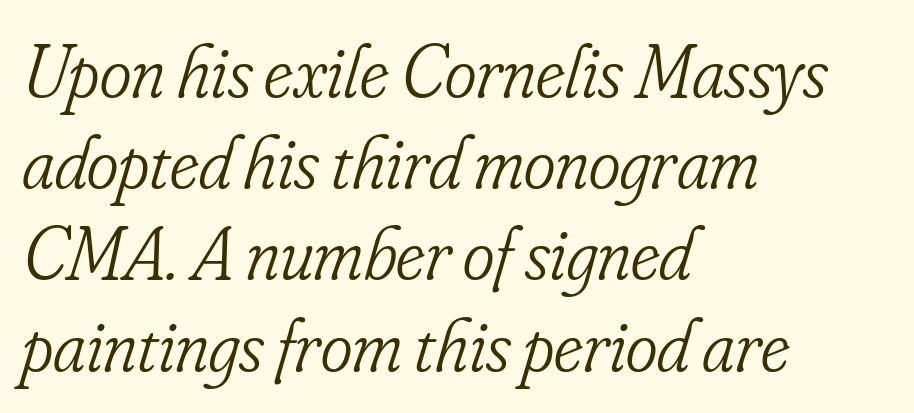
The image shows 76 px light, condensed serif type, italic (leaning right); set left-aligned, line spacing 1.2x, normal letter spacing, not underlined; low stroke contrast and a small x-height.
